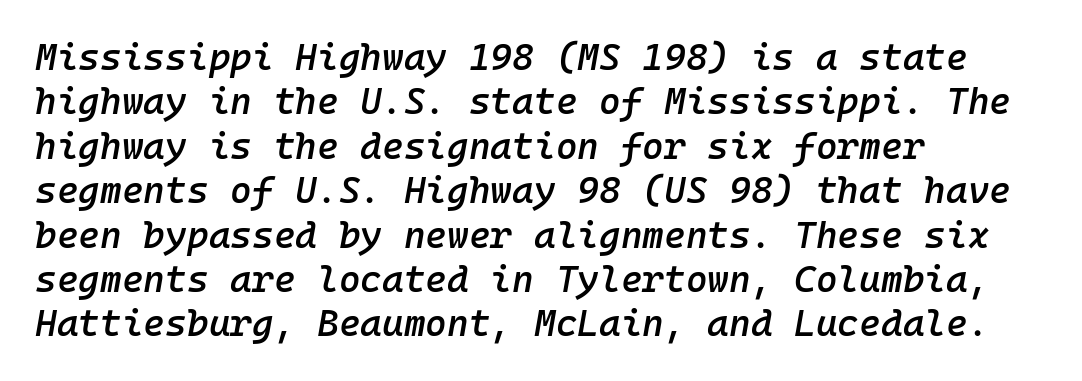
{"italic": "yes", "lean": "right", "slant_degrees": 10, "bold": "semi", "weight": "semibold", "width": "normal", "stroke_contrast": "low", "x_height": "medium", "monospaced": "yes", "underline": "no", "align": "left", "line_spacing_ratio": 1.2, "letter_spacing": "normal", "letter_spacing_em": 0.0, "glyph_px": 37}
